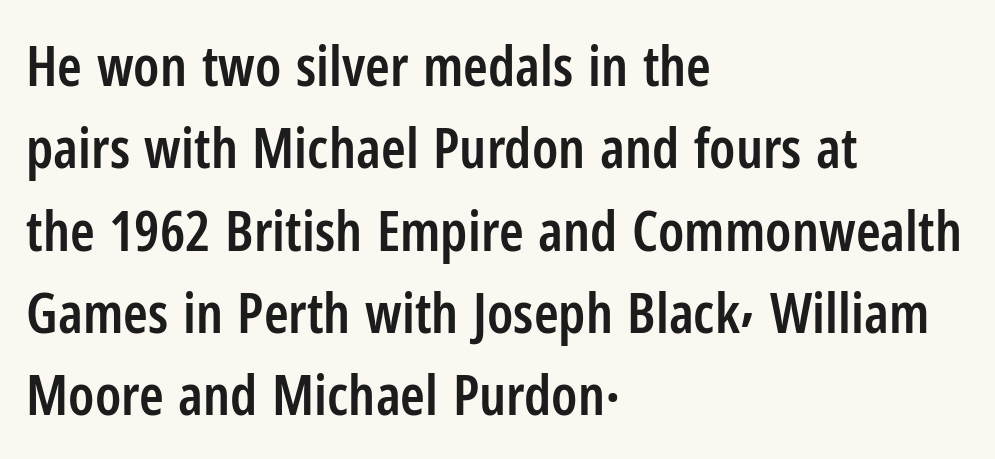
The image shows 56 px semibold, condensed sans-serif type, upright; set left-aligned, normal line spacing (1.47x), normal letter spacing, not underlined; low stroke contrast and a medium x-height.
